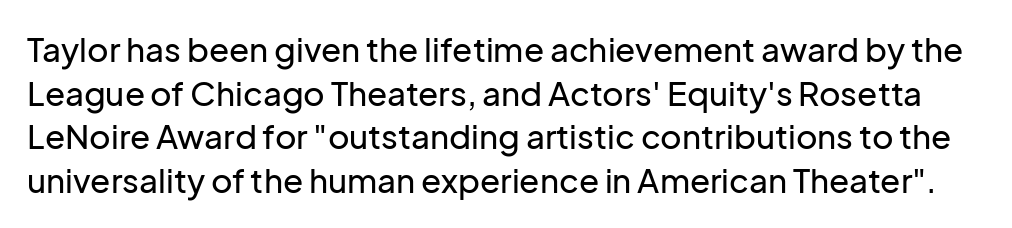
Q: Is the text italic (slanted)? A: No, it is upright.
Q: Is the typeface a serif or a sans-serif typeface? A: Sans-serif.
Q: Is the text underlined? A: No.
Q: Is the spacing between letters normal or unusually wide? A: Normal.
Q: Is the spacing between lines tight, normal or loose? A: Normal.
Q: Width (condensed, normal, or wide)? A: Normal.
Q: Stroke contrast? A: Low.
Q: x-height? A: Medium.
Q: Monospaced? A: No.
